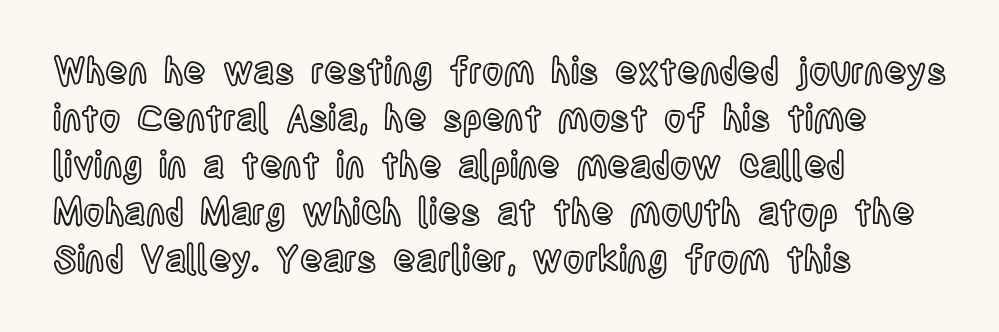
The image shows 37 px condensed type, upright; set left-aligned, normal line spacing (1.27x), normal letter spacing, not underlined; a large x-height.
